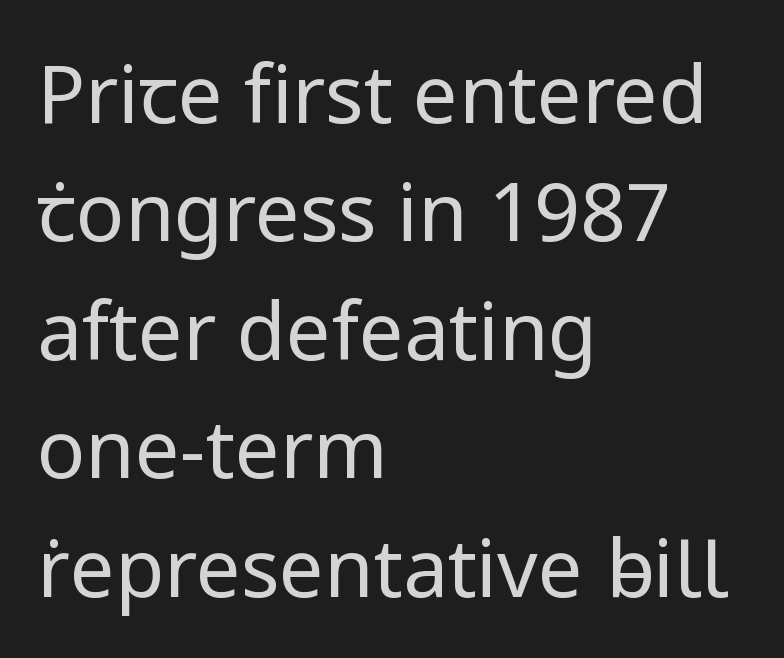
Q: Is the text bold? A: No.
Q: Is the text italic (slanted)? A: No, it is upright.
Q: Is the typeface a serif or a sans-serif typeface? A: Sans-serif.
Q: Is the text underlined? A: No.
Q: How is the paragraph aligned? A: Left-aligned.
Q: Is the spacing between letters normal or unusually wide? A: Normal.
Q: Is the spacing between lines tight, normal or loose? A: Normal.
Q: Width (condensed, normal, or wide)? A: Normal.
Q: Stroke contrast? A: Low.
Q: x-height? A: Medium.
Q: Monospaced? A: No.
